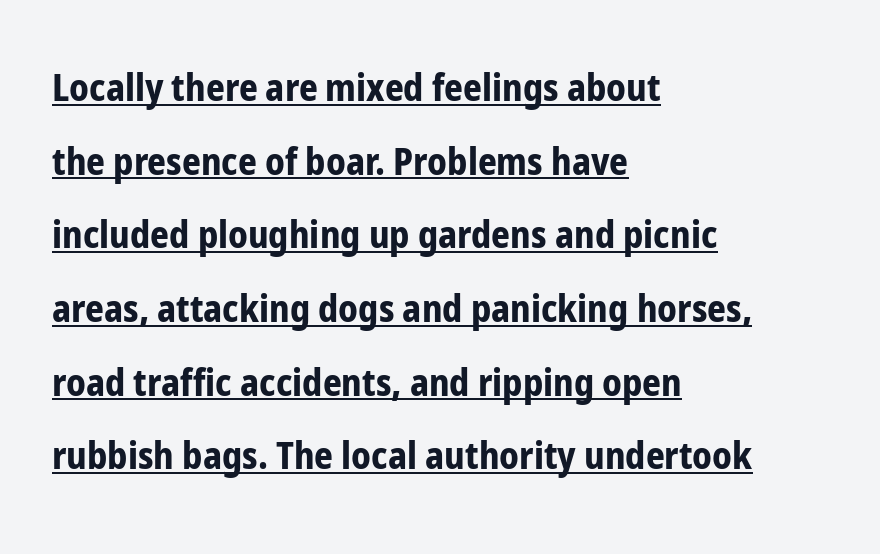
Q: Is the text bold? A: Yes.
Q: Is the text italic (slanted)? A: No, it is upright.
Q: Is the typeface a serif or a sans-serif typeface? A: Sans-serif.
Q: Is the text underlined? A: Yes.
Q: How is the paragraph aligned? A: Left-aligned.
Q: Is the spacing between letters normal or unusually wide? A: Normal.
Q: Is the spacing between lines tight, normal or loose? A: Loose.
Q: Width (condensed, normal, or wide)? A: Condensed.
Q: Stroke contrast? A: Low.
Q: x-height? A: Medium.
Q: Monospaced? A: No.
